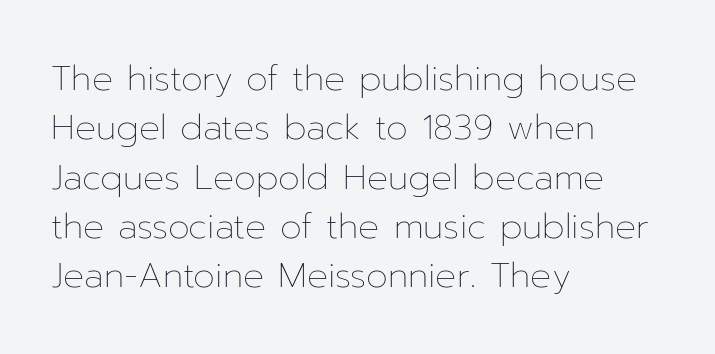
The image shows 35 px thin type, upright; set left-aligned, normal line spacing (1.41x), normal letter spacing, not underlined; low stroke contrast and a medium x-height.
